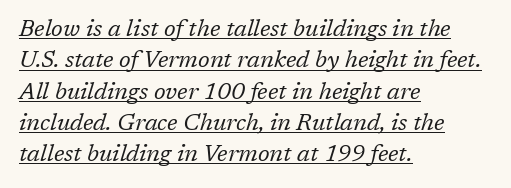
Q: Is the text bold? A: No.
Q: Is the text italic (slanted)? A: Yes, it leans right by about 17 degrees.
Q: Is the text underlined? A: Yes.
Q: How is the paragraph aligned? A: Left-aligned.
Q: Is the spacing between letters normal or unusually wide? A: Normal.
Q: Is the spacing between lines tight, normal or loose? A: Normal.
